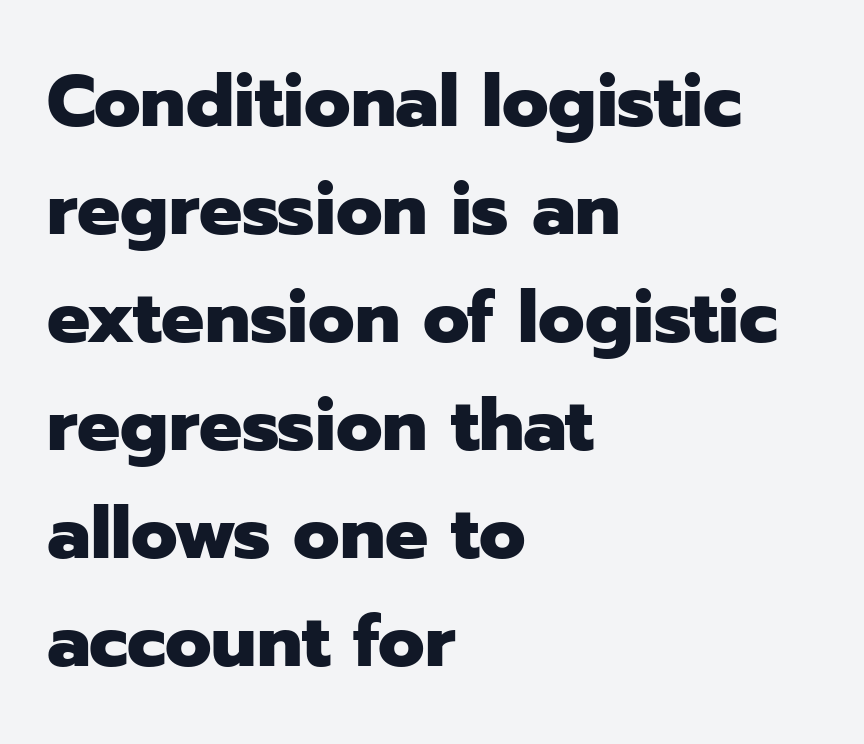
Q: Is the text bold? A: Yes.
Q: Is the text italic (slanted)? A: No, it is upright.
Q: Is the typeface a serif or a sans-serif typeface? A: Sans-serif.
Q: Is the text underlined? A: No.
Q: How is the paragraph aligned? A: Left-aligned.
Q: Is the spacing between letters normal or unusually wide? A: Normal.
Q: Is the spacing between lines tight, normal or loose? A: Normal.
Q: Width (condensed, normal, or wide)? A: Normal.
Q: Stroke contrast? A: Low.
Q: x-height? A: Medium.
Q: Monospaced? A: No.
